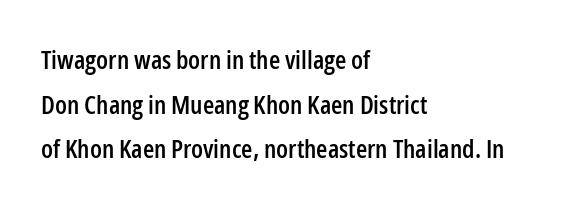
The image shows 26 px text type, upright; set left-aligned, line spacing 1.72x, normal letter spacing, not underlined.
